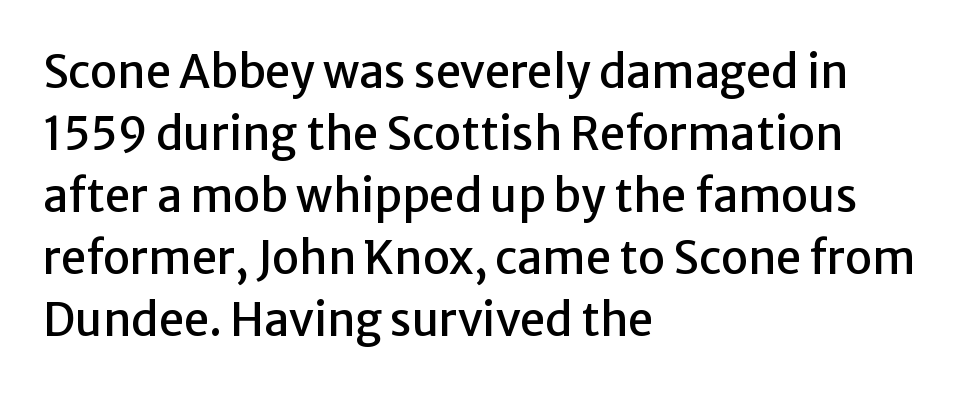
The image shows 45 px sans-serif type, upright; set left-aligned, normal line spacing (1.38x), normal letter spacing, not underlined; low stroke contrast and a medium x-height.
